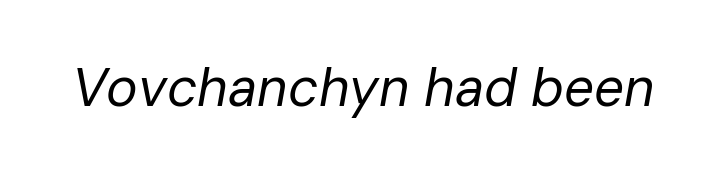
The image shows 53 px regular-weight type, italic (leaning right); set normal letter spacing, not underlined; low stroke contrast and a medium x-height.
